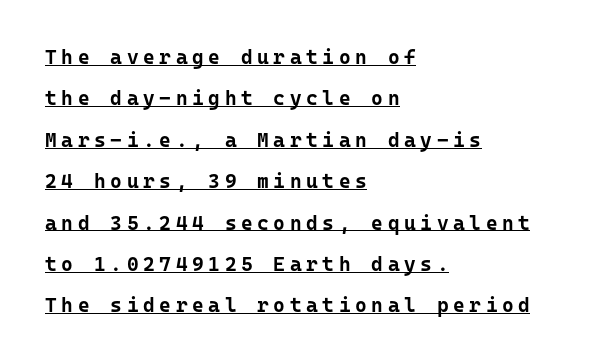
Q: Is the text bold? A: Yes.
Q: Is the text italic (slanted)? A: No, it is upright.
Q: Is the text underlined? A: Yes.
Q: How is the paragraph aligned? A: Left-aligned.
Q: Is the spacing between letters normal or unusually wide? A: Unusually wide.
Q: Is the spacing between lines tight, normal or loose? A: Loose.
